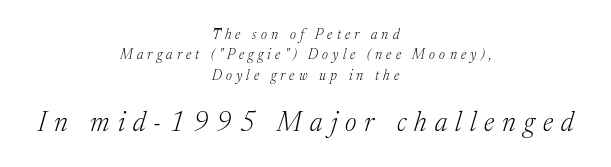
The image shows 27 px text type, italic (leaning right); set centered, normal line spacing (1.46x), unusually wide letter spacing (+0.3 em), not underlined; the second (bottom) block is 1.93x larger.
